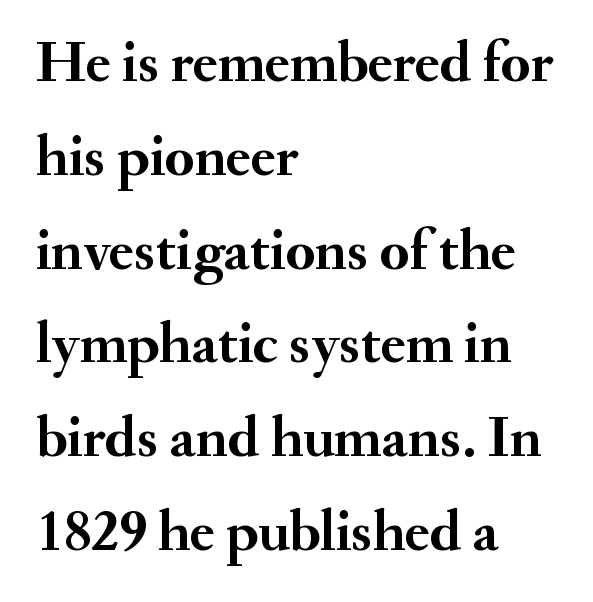
The letters are bold, with thick, heavy strokes. The face used here is rendered with its standard letterfit. It's the straight-up-and-down kind of type. Caption: multi-line text, flush left, ragged right.
